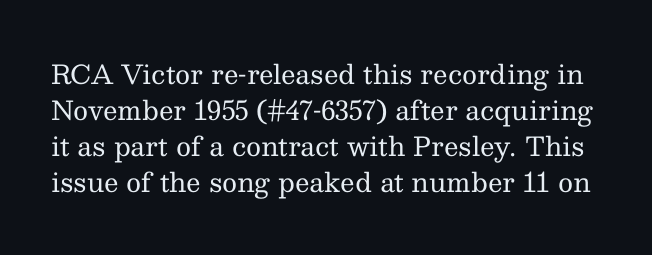
The image shows 26 px text type, upright; set normal line spacing (1.38x), normal letter spacing, not underlined.
